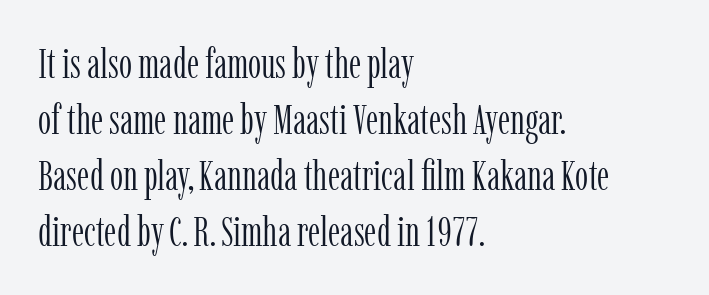
Horizontal alignment here is leftward, the default for most running prose. Standard letterfit; no display-style spreading of the glyphs. The area under the type is left untouched. The rendering uses natural spacing where letterforms have individual widths. Yep, those are serifs on the letters. Stems and bowls with no extra thickness — not bold.
